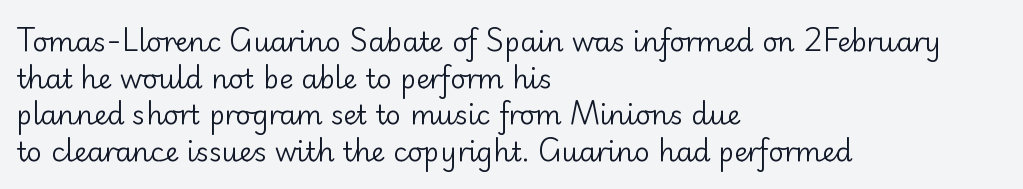
Reading down the block, your eye returns to a fixed left position each line. Do the letters lean? They stand straight. The strip under each line holds only bare page. Bold? No — there's no thickening of the strokes. Line spacing here is normal. Glyph-to-glyph distance matches everyday printed text.
